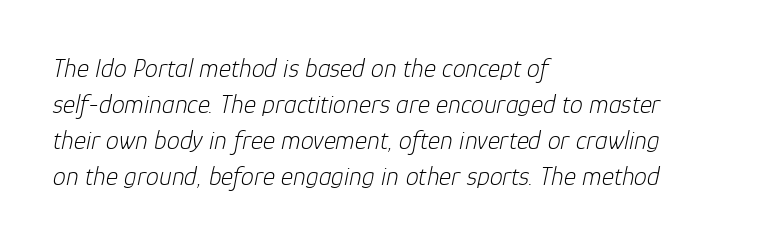
{"italic": "yes", "lean": "right", "slant_degrees": 12, "bold": "no", "underline": "no", "align": "left", "line_spacing": "normal", "line_spacing_ratio": 1.38, "letter_spacing": "normal", "letter_spacing_em": 0.0, "glyph_px": 26}
